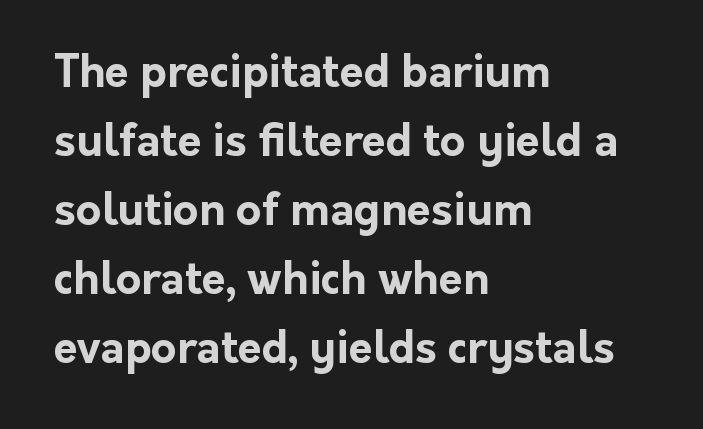
Is there much room between lines? A standard amount, neither cramped nor airy. Grotesque or geometric, the face here clearly has no serifs. The letters advance in unequal steps, a hallmark of proportional type. The paragraph has a hard left edge and a soft right edge. The passage shown is not underscored anywhere.
